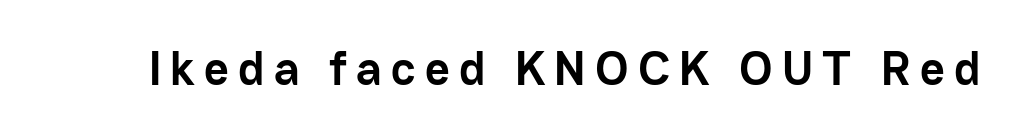
Character widths vary here, with narrow letters taking less room than wide ones. Upright lettering throughout. The typeface chosen for these lines omits serifs. The foot of each line stays bare and open. The glyphs have the mass of a bold cut.
